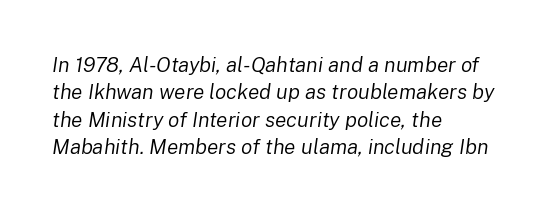
{"italic": "yes", "lean": "right", "slant_degrees": 8, "bold": "no", "underline": "no", "align": "left", "line_spacing": "normal", "line_spacing_ratio": 1.3, "letter_spacing": "normal", "letter_spacing_em": 0.0, "glyph_px": 21}
